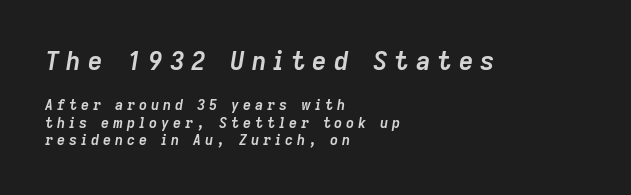
{"italic": "yes", "lean": "right", "slant_degrees": 9, "bold": "yes", "underline": "no", "align": "left", "line_spacing": "normal", "line_spacing_ratio": 1.25, "letter_spacing": "wide", "letter_spacing_em": 0.28, "larger_block": "first", "size_ratio": 1.79, "glyph_px": 25}
